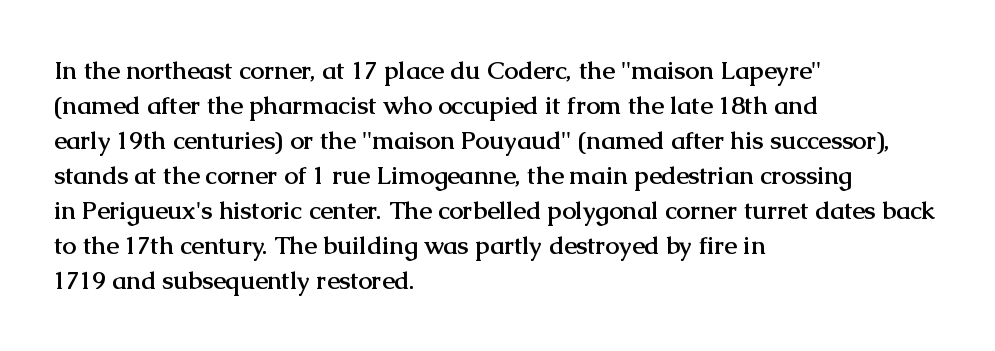
Nope, not italic — everything's standing straight. Regular leading. Teacher's note: observe the even left margin — that is flush-left alignment. The space beneath each line is pristine and unruled. Glyph-to-glyph distance matches everyday printed text.
